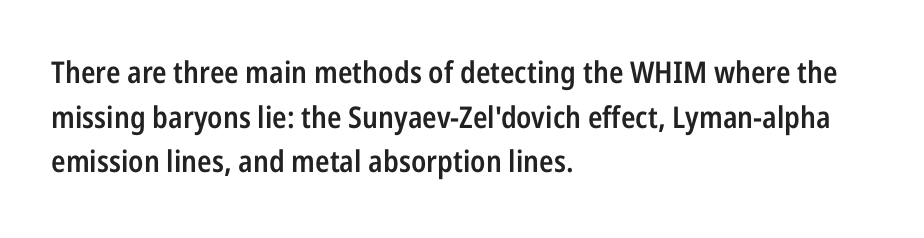
Q: Is the text bold? A: Semi-bold.
Q: Is the text italic (slanted)? A: No, it is upright.
Q: Is the typeface a serif or a sans-serif typeface? A: Sans-serif.
Q: Is the text underlined? A: No.
Q: How is the paragraph aligned? A: Left-aligned.
Q: Is the spacing between letters normal or unusually wide? A: Normal.
Q: Is the spacing between lines tight, normal or loose? A: Normal.
Q: Width (condensed, normal, or wide)? A: Condensed.
Q: Stroke contrast? A: Low.
Q: x-height? A: Medium.
Q: Monospaced? A: No.
